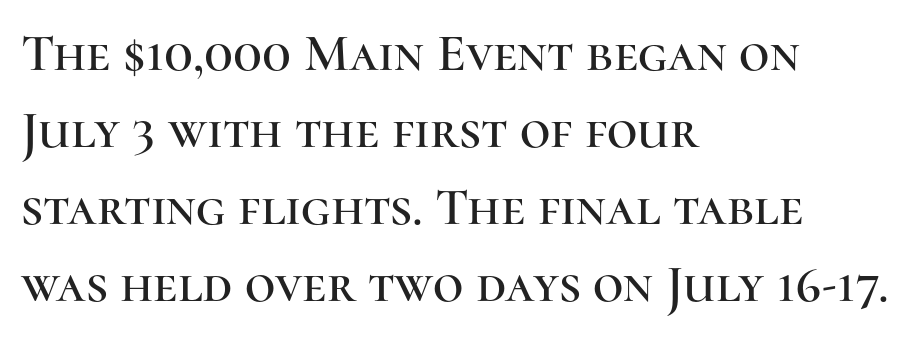
Spacing verdict: proportional, widths tailored to each character. These lines sit exactly where default settings would place them. The lines are quadded left. Unlike italic type, these characters show no tilt at all.
